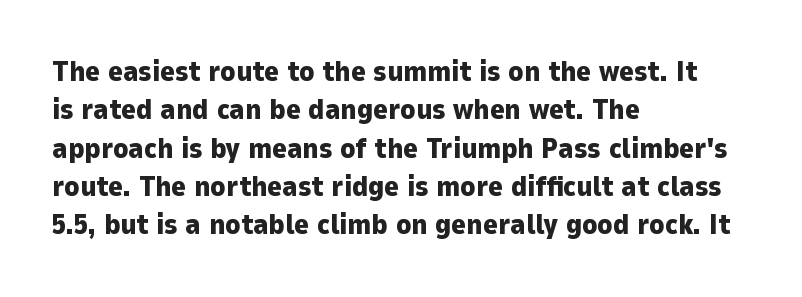
A typesetter would call this zero additional tracking. Bare-footed words on every line. The rag falls on the right side of this text block. Note: no serifs on the glyphs.
